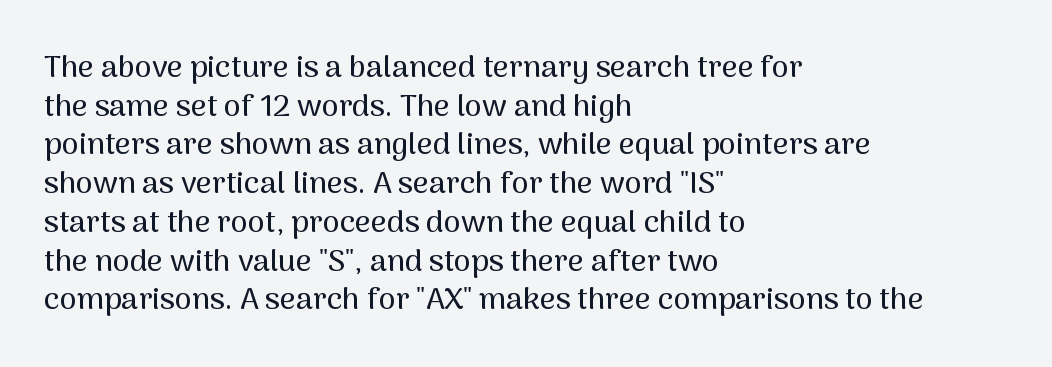
{"serif": "no", "italic": "no", "width": "normal", "stroke_contrast": "medium", "x_height": "medium", "monospaced": "no", "underline": "no", "align": "left", "line_spacing": "normal", "line_spacing_ratio": 1.25, "letter_spacing": "normal", "letter_spacing_em": 0.0, "glyph_px": 31}
